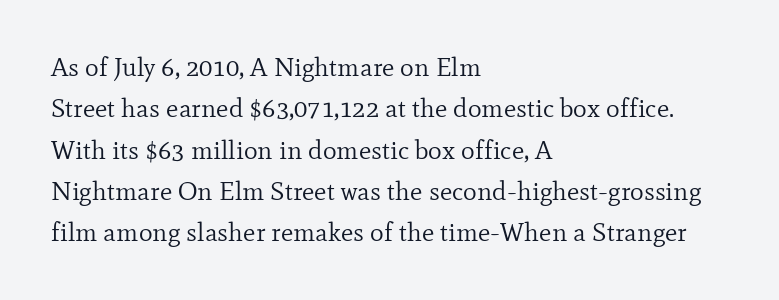
The image shows 26 px text type, upright; set left-aligned, normal line spacing (1.59x), normal letter spacing, not underlined.
